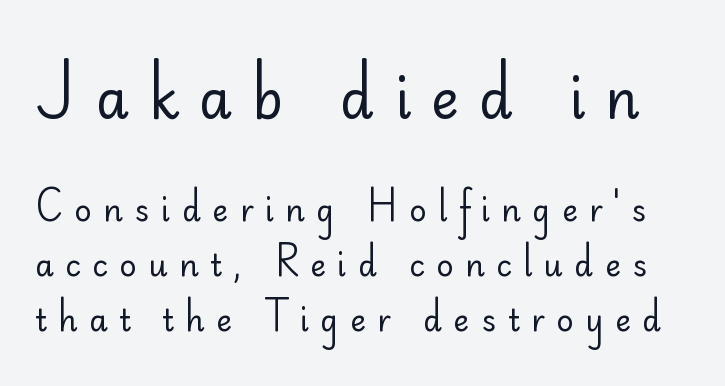
The image shows 53 px regular-weight sans-serif type, upright; set line spacing 1.83x, unusually wide letter spacing (+0.38 em), not underlined; the first (top) block is 1.77x larger; low stroke contrast and a small x-height.
